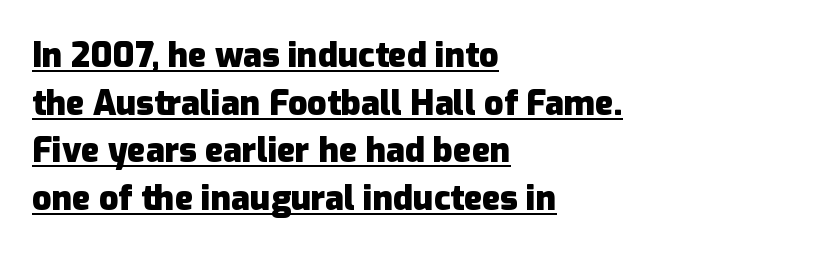
Is there any slant? The stems are plumb. Honestly, the letter spacing is just normal — you wouldn't notice it. Caption: bold face, heavy strokes. The face used here is a sans, in the tradition of grotesques and geometrics. Glance below the letters and you will spot a drawn line. If you drew a ruler down the left edge, every line would touch it.
